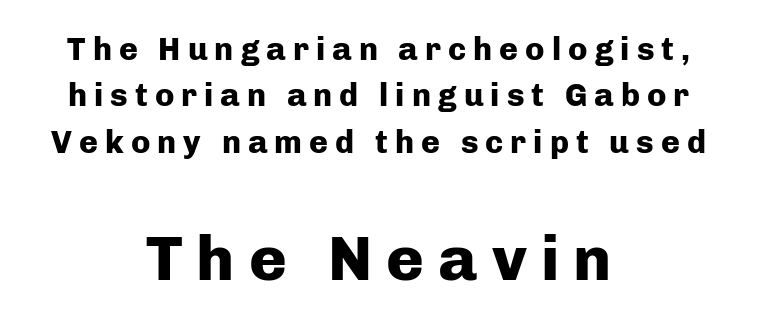
Q: Is the text bold? A: Yes.
Q: Is the text italic (slanted)? A: No, it is upright.
Q: Is the typeface a serif or a sans-serif typeface? A: Sans-serif.
Q: Is the text underlined? A: No.
Q: How is the paragraph aligned? A: Centered.
Q: Is the spacing between letters normal or unusually wide? A: Unusually wide.
Q: Is the spacing between lines tight, normal or loose? A: Normal.
Q: Which block of text is set in a larger size, the first (top) or the second (bottom)? A: The second (bottom) one.
Q: Width (condensed, normal, or wide)? A: Normal.
Q: Stroke contrast? A: Low.
Q: x-height? A: Medium.
Q: Monospaced? A: No.
